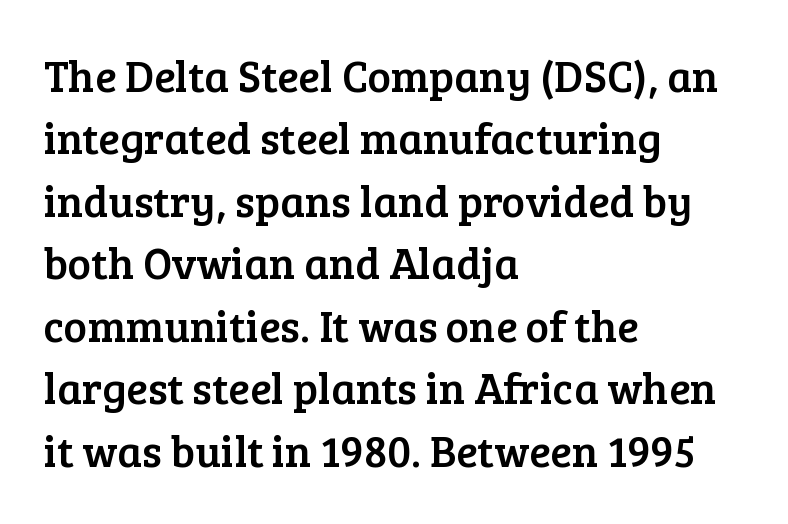
{"serif": "yes", "italic": "no", "width": "normal", "stroke_contrast": "low", "x_height": "medium", "monospaced": "no", "underline": "no", "align": "left", "line_spacing": "normal", "line_spacing_ratio": 1.42, "letter_spacing": "normal", "letter_spacing_em": 0.0, "glyph_px": 44}
